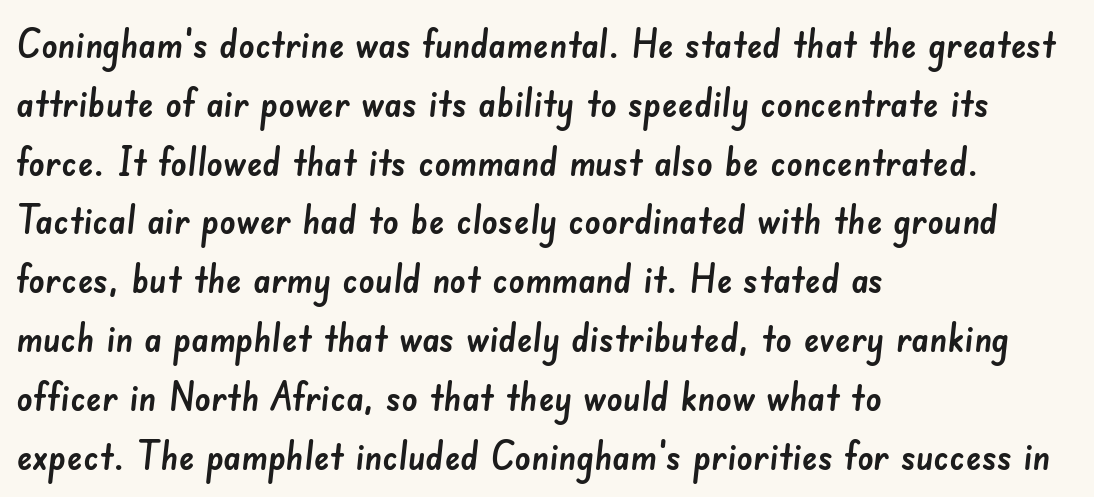
{"serif": "no", "width": "normal", "stroke_contrast": "low", "x_height": "small", "monospaced": "no", "underline": "no", "align": "left", "line_spacing": "normal", "line_spacing_ratio": 1.47, "letter_spacing": "normal", "letter_spacing_em": 0.0, "glyph_px": 40}
